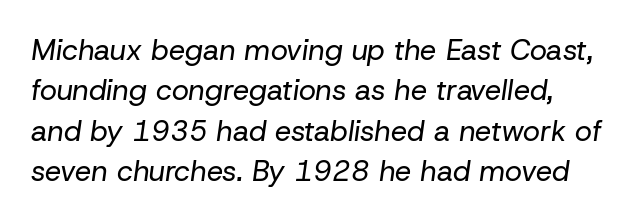
The image shows 29 px regular-weight type, italic (leaning right); set normal line spacing (1.39x), normal letter spacing, not underlined; low stroke contrast and a medium x-height.
